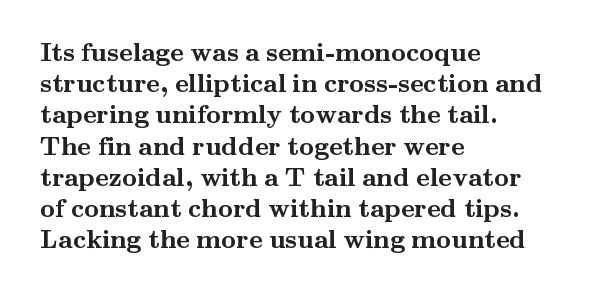
A typesetter would mark this as roman, not italic. The face used here is rendered with its standard letterfit. As a designer I'd log this as weight 700, bold. Underlining? Definitely not there. The text block is weighted toward the left margin, trailing off unevenly rightward.
